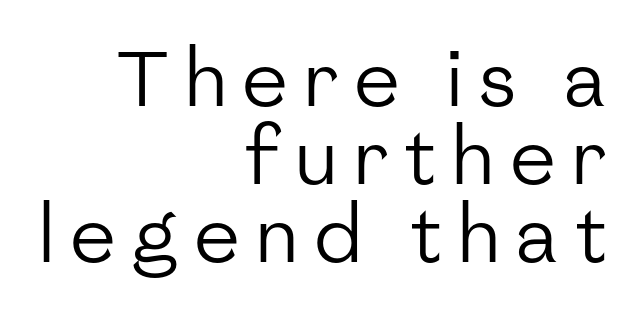
{"serif": "no", "italic": "no", "bold": "no", "weight": "regular", "width": "normal", "stroke_contrast": "low", "x_height": "medium", "monospaced": "no", "underline": "no", "align": "right", "line_spacing": "tight", "line_spacing_ratio": 1.01, "letter_spacing": "wide", "letter_spacing_em": 0.2, "glyph_px": 77}
